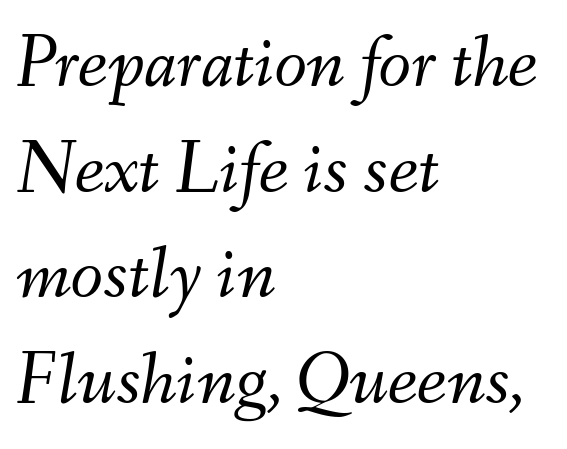
Q: Is the text bold? A: No.
Q: Is the text italic (slanted)? A: Yes, it leans right by about 9 degrees.
Q: Is the text underlined? A: No.
Q: How is the paragraph aligned? A: Left-aligned.
Q: Is the spacing between letters normal or unusually wide? A: Normal.
Q: Is the spacing between lines tight, normal or loose? A: Normal.
Q: Width (condensed, normal, or wide)? A: Normal.
Q: Stroke contrast? A: Medium.
Q: x-height? A: Small.
Q: Monospaced? A: No.
